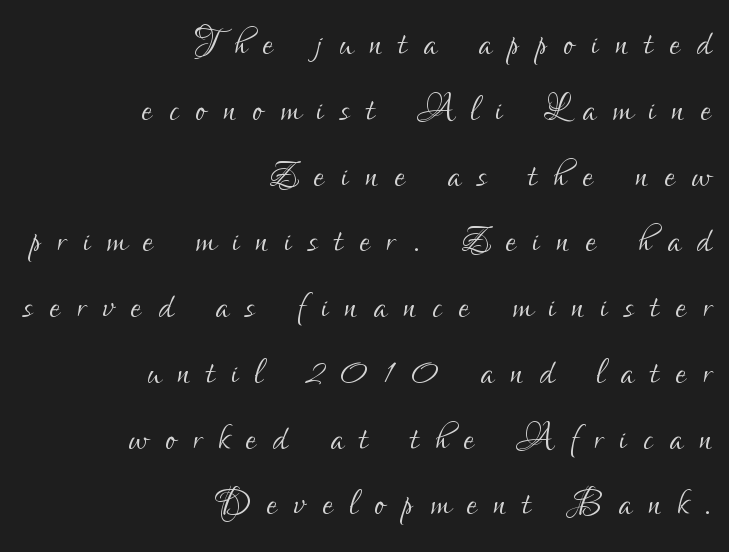
{"serif": "no", "bold": "no", "weight": "light", "width": "condensed", "stroke_contrast": "low", "x_height": "small", "monospaced": "no", "underline": "no", "align": "right", "line_spacing": "normal", "line_spacing_ratio": 1.37, "letter_spacing": "wide", "letter_spacing_em": 0.35, "glyph_px": 48}
